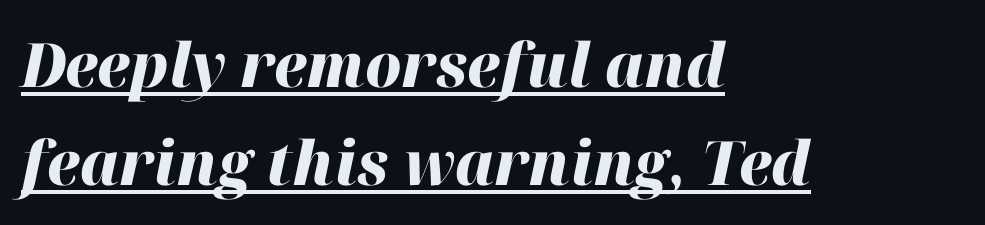
The image shows 61 px heavy type, italic (leaning right); set left-aligned, normal line spacing (1.61x), normal letter spacing, underlined; high stroke contrast and a medium x-height.
